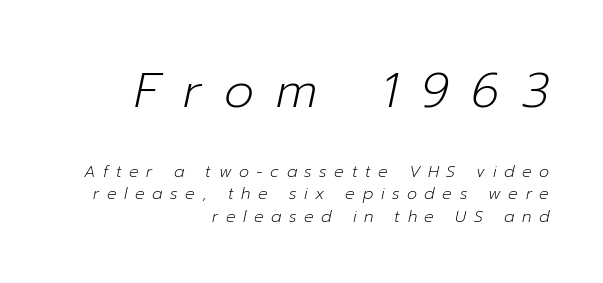
Q: Is the text bold? A: No.
Q: Is the text italic (slanted)? A: Yes, it leans right by about 12 degrees.
Q: Is the text underlined? A: No.
Q: How is the paragraph aligned? A: Right-aligned.
Q: Is the spacing between letters normal or unusually wide? A: Unusually wide.
Q: Is the spacing between lines tight, normal or loose? A: Normal.
Q: Which block of text is set in a larger size, the first (top) or the second (bottom)? A: The first (top) one.
Q: Width (condensed, normal, or wide)? A: Normal.
Q: Stroke contrast? A: Low.
Q: x-height? A: Medium.
Q: Monospaced? A: No.
